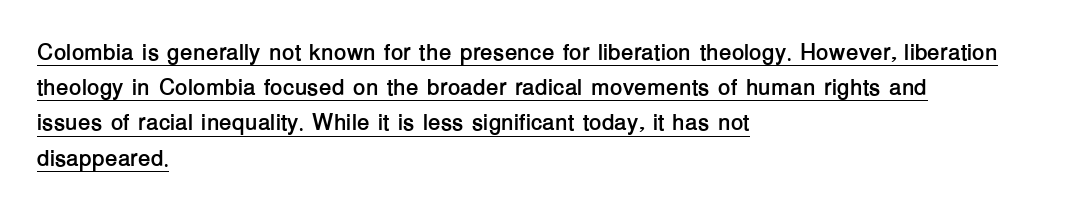
Q: Is the text bold? A: Yes.
Q: Is the text italic (slanted)? A: No, it is upright.
Q: Is the text underlined? A: Yes.
Q: How is the paragraph aligned? A: Left-aligned.
Q: Is the spacing between letters normal or unusually wide? A: Normal.
Q: Is the spacing between lines tight, normal or loose? A: Normal.
